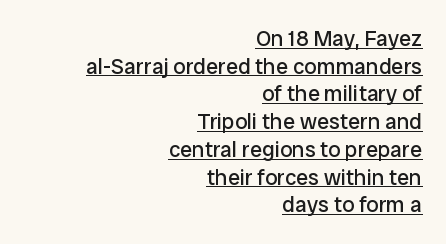
{"italic": "no", "bold": "no", "underline": "yes", "align": "right", "line_spacing": "normal", "line_spacing_ratio": 1.26, "letter_spacing": "normal", "letter_spacing_em": 0.0, "glyph_px": 22}
